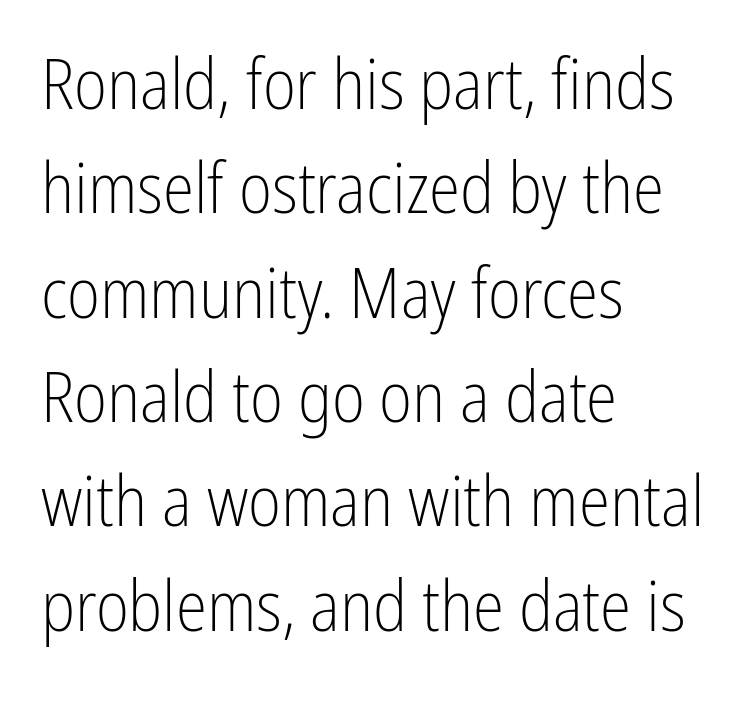
The typesetting does not lean heavy: it is not bold. Ascenders rise straight up at ninety degrees. Is the block centered? No — it sits flush against the left margin. This rendering leaves character spacing at its baseline value. The characters display no serif detailing; their extremities are plain.
